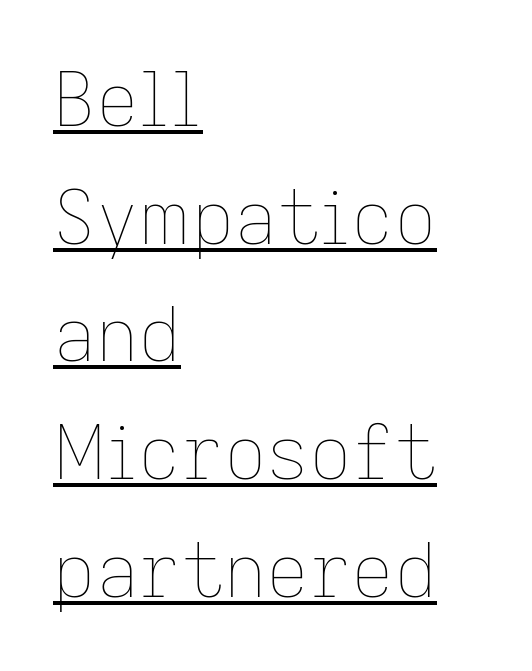
The image shows 74 px thin type, upright; set left-aligned, normal line spacing (1.59x), normal letter spacing, underlined; low stroke contrast and a medium x-height.
